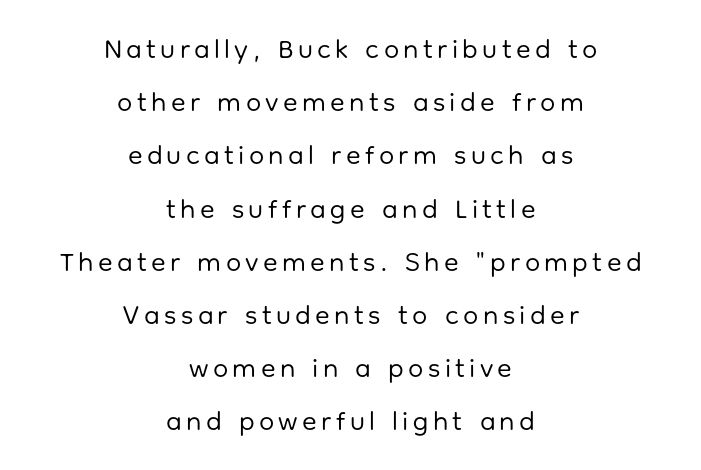
Q: Is the text bold? A: No.
Q: Is the text italic (slanted)? A: No, it is upright.
Q: Is the text underlined? A: No.
Q: How is the paragraph aligned? A: Centered.
Q: Is the spacing between lines tight, normal or loose? A: Loose.
